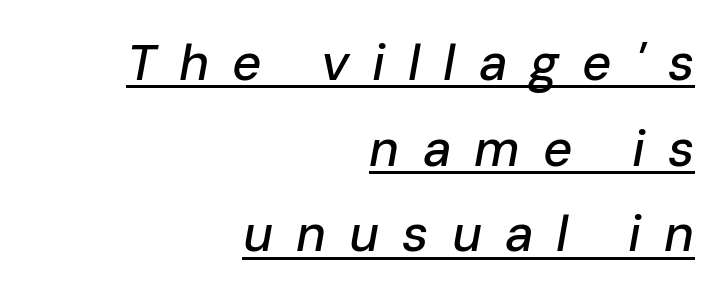
Quick note: italic. Layout note: lines flush right. This sample has the flowing, uneven cadence of proportional lettering. Descenders here cross a horizontal rule under the line.
